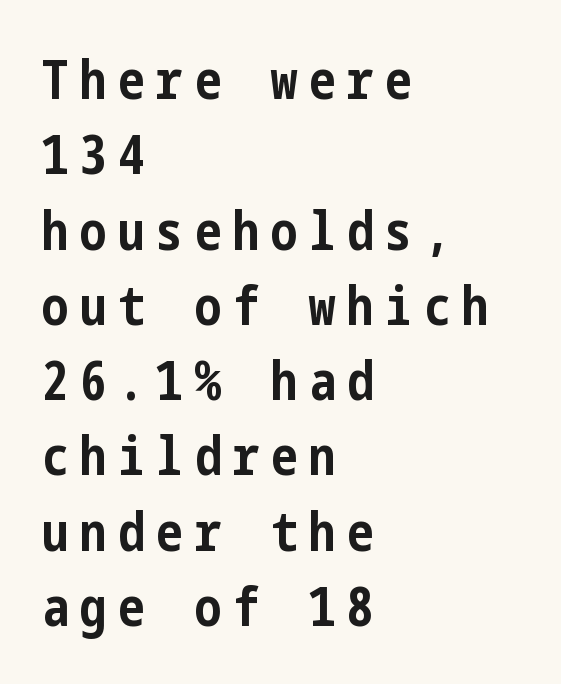
This sample uses an upright cut, with every glyph sitting square on the baseline. Compared with an ordinary text face, these strokes are far heavier — a full bold. Descender tails drop into unmarked territory. Words appear elongated and porous because spacing is wide. Notice how descenders clear the ascenders below comfortably — that's standard leading.
